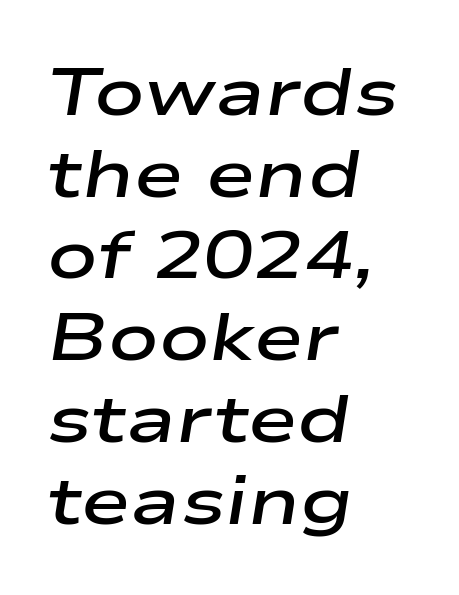
{"italic": "yes", "lean": "right", "slant_degrees": 9, "bold": "semi", "weight": "semibold", "width": "wide", "stroke_contrast": "low", "x_height": "medium", "monospaced": "no", "underline": "no", "align": "left", "line_spacing_ratio": 1.22, "letter_spacing": "normal", "letter_spacing_em": 0.0, "glyph_px": 67}
